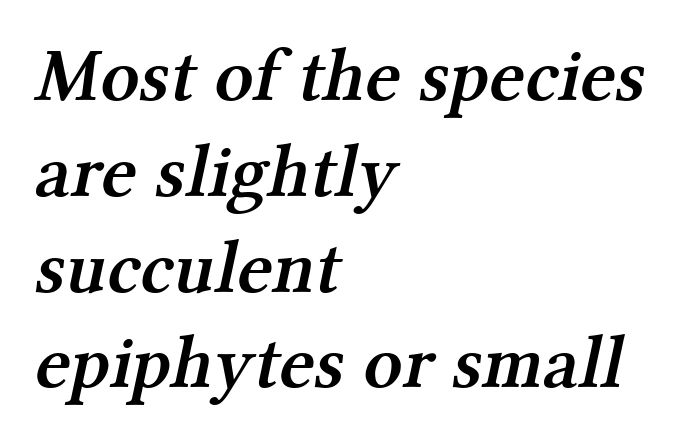
{"serif": "yes", "bold": "semi", "weight": "semibold", "width": "normal", "stroke_contrast": "medium", "x_height": "medium", "monospaced": "no", "underline": "no", "align": "left", "line_spacing": "normal", "line_spacing_ratio": 1.26, "letter_spacing": "normal", "letter_spacing_em": 0.0, "glyph_px": 76}
